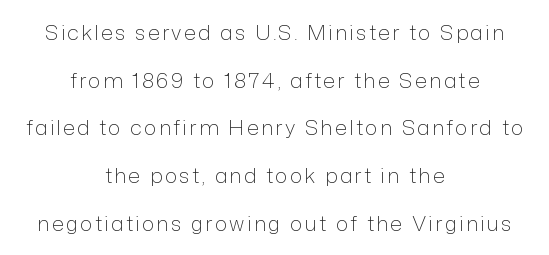
{"italic": "no", "bold": "no", "underline": "no", "align": "center", "line_spacing": "loose", "line_spacing_ratio": 2.27, "glyph_px": 21}
